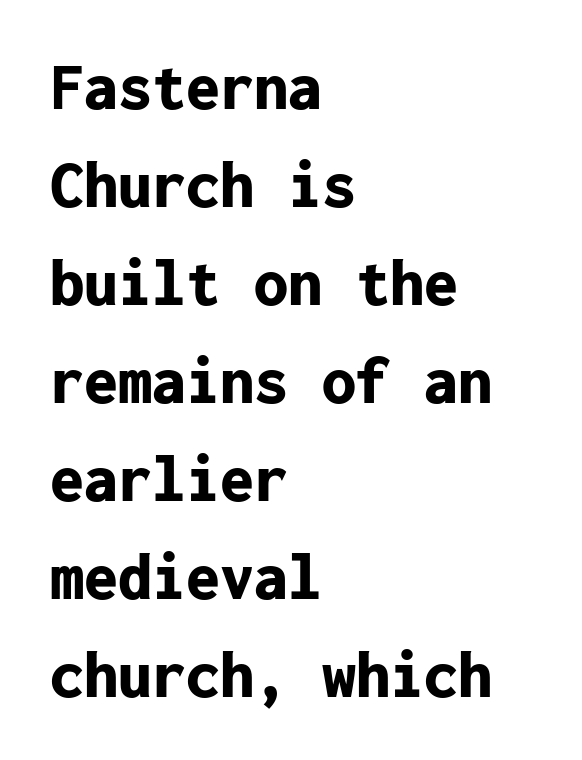
The image shows 68 px bold sans-serif type, upright, monospaced; set left-aligned, normal line spacing (1.44x), normal letter spacing, not underlined; low stroke contrast and a medium x-height.
